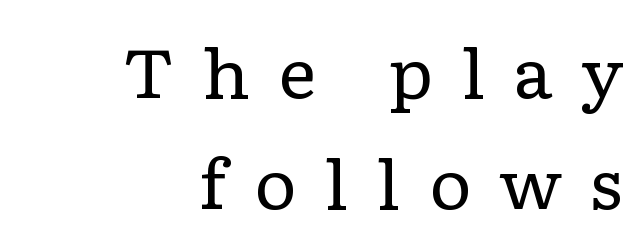
{"serif": "yes", "italic": "no", "bold": "no", "weight": "regular", "width": "wide", "stroke_contrast": "low", "x_height": "medium", "monospaced": "no", "underline": "no", "align": "right", "line_spacing": "normal", "line_spacing_ratio": 1.66, "letter_spacing": "wide", "letter_spacing_em": 0.41, "glyph_px": 67}
